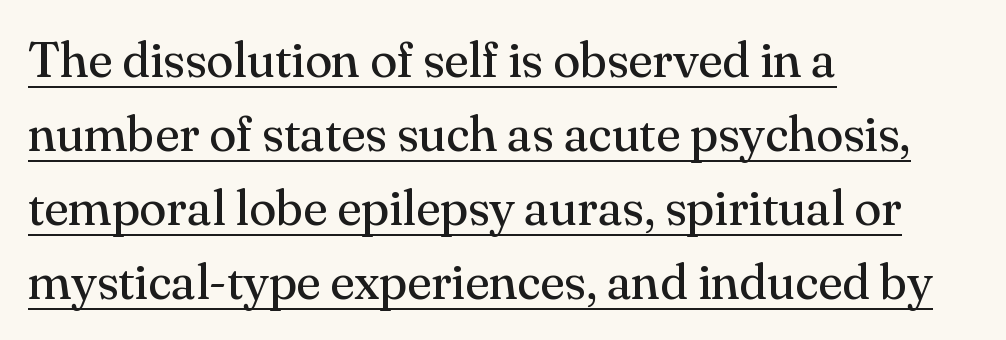
Where is the straight margin? On the left. The letters advance in unequal steps, a hallmark of proportional type. Caption: face not bold, strokes unweighted. The designer went with a serif here, giving each stem small feet.
